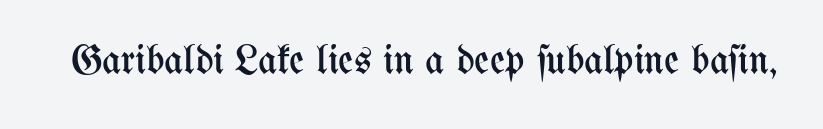
{"italic": "no", "bold": "no", "weight": "regular", "width": "condensed", "stroke_contrast": "medium", "x_height": "medium", "monospaced": "no", "underline": "no", "letter_spacing": "normal", "letter_spacing_em": 0.0, "glyph_px": 41}
